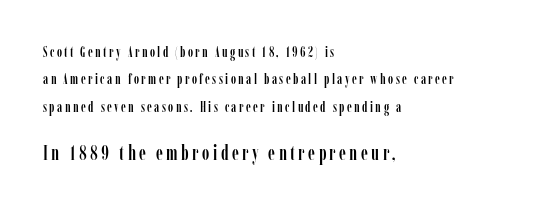
{"italic": "no", "underline": "no", "align": "left", "line_spacing": "loose", "line_spacing_ratio": 1.96, "larger_block": "second", "size_ratio": 1.43, "glyph_px": 20}
